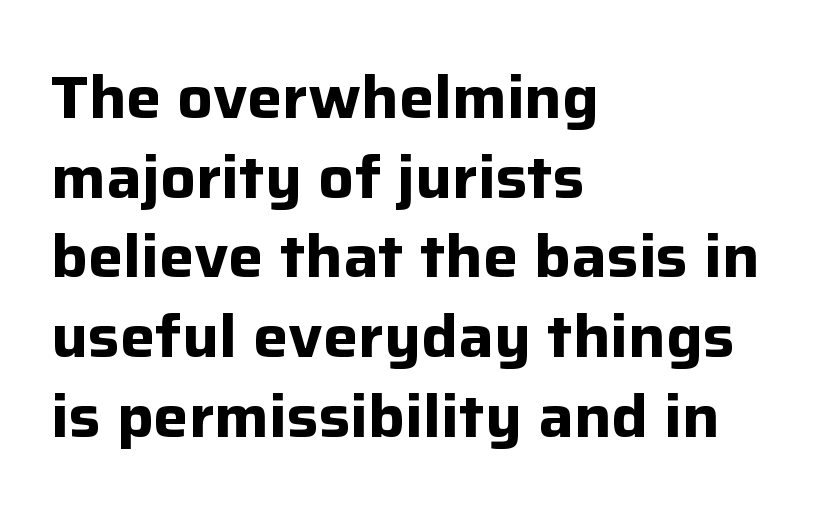
These lines stack with their left ends in a neat column. Do the letters lean? They stand straight. Each letter's strokes conclude bluntly, with no projecting serifs. The passage shown is typed in a proportional face where columns would drift. Typesetter's note: full bold, strokes at maximum text heaviness.
